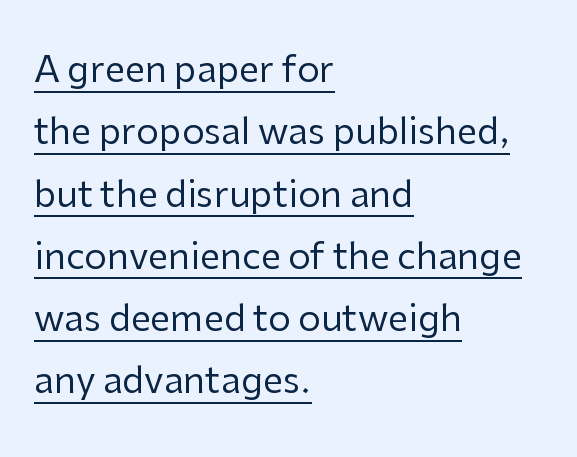
{"serif": "no", "italic": "no", "bold": "no", "weight": "regular", "width": "normal", "stroke_contrast": "low", "x_height": "medium", "monospaced": "no", "underline": "yes", "align": "left", "line_spacing_ratio": 1.73, "letter_spacing": "normal", "letter_spacing_em": 0.0, "glyph_px": 36}
